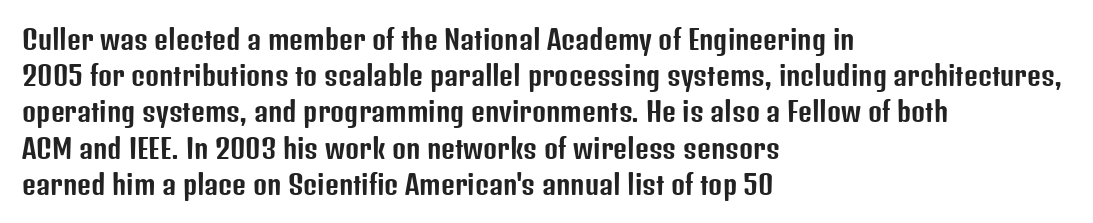
Q: Is the text italic (slanted)? A: No, it is upright.
Q: Is the text underlined? A: No.
Q: How is the paragraph aligned? A: Left-aligned.
Q: Is the spacing between letters normal or unusually wide? A: Normal.
Q: Is the spacing between lines tight, normal or loose? A: Normal.
